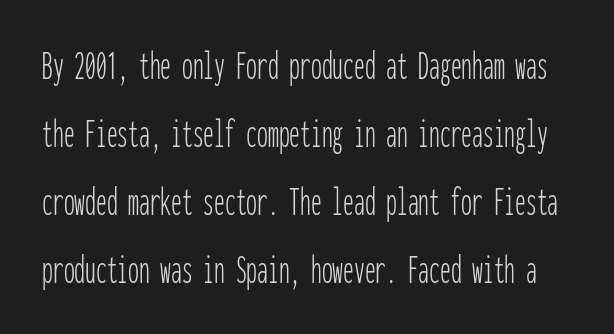
The image shows 43 px thin, condensed sans-serif type, upright, monospaced; set normal line spacing (1.58x), normal letter spacing, not underlined; low stroke contrast and a medium x-height.
